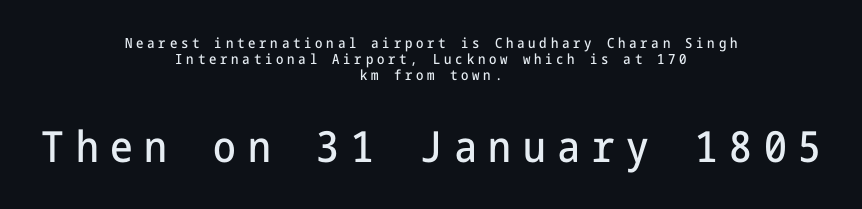
{"serif": "no", "italic": "no", "width": "condensed", "stroke_contrast": "low", "x_height": "medium", "underline": "no", "align": "center", "line_spacing_ratio": 1.16, "letter_spacing": "wide", "letter_spacing_em": 0.27, "larger_block": "second", "size_ratio": 3.07, "glyph_px": 43}
